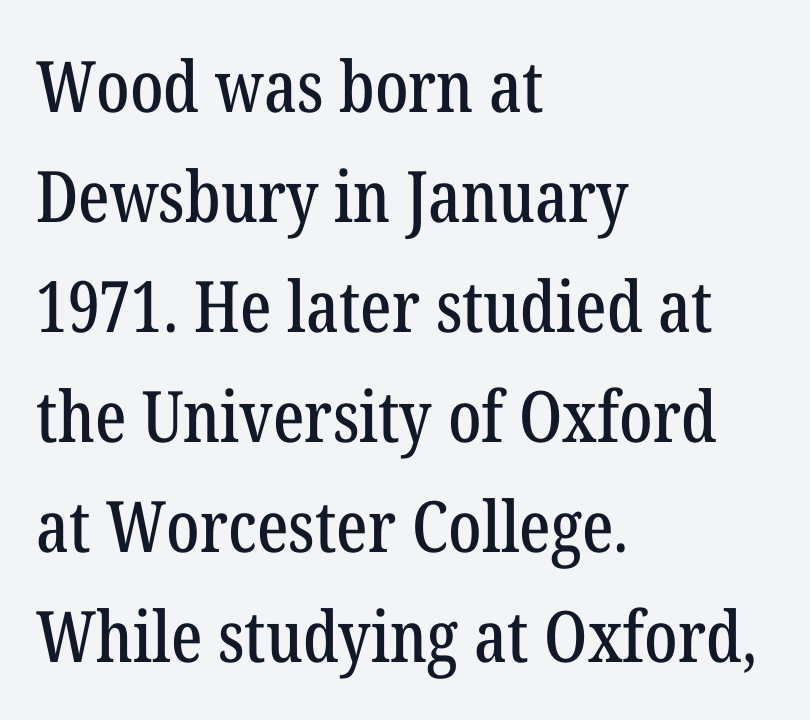
The image shows 71 px condensed serif type, upright; set left-aligned, normal line spacing (1.55x), normal letter spacing, not underlined; low stroke contrast and a medium x-height.
